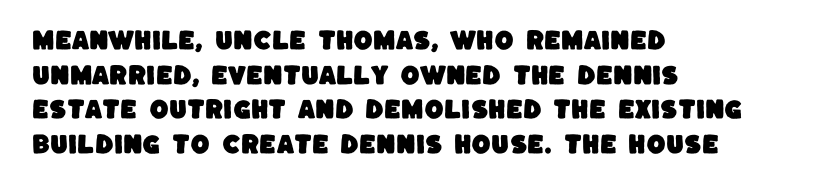
{"underline": "no", "align": "left", "line_spacing": "normal", "line_spacing_ratio": 1.57, "letter_spacing": "normal", "letter_spacing_em": 0.0, "glyph_px": 22}
